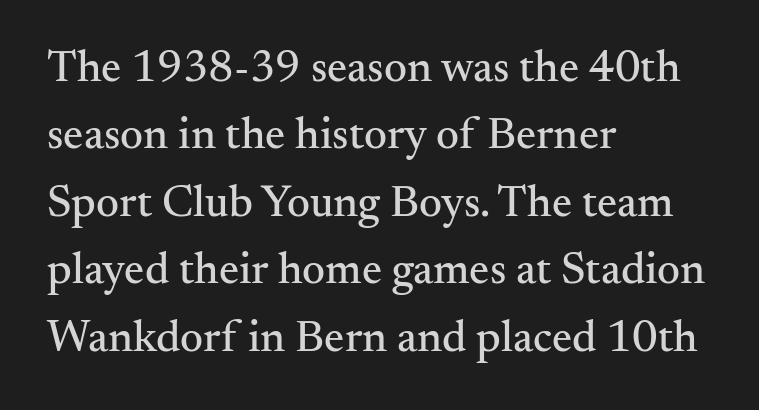
Q: Is the text italic (slanted)? A: No, it is upright.
Q: Is the typeface a serif or a sans-serif typeface? A: Serif.
Q: Is the text underlined? A: No.
Q: How is the paragraph aligned? A: Left-aligned.
Q: Is the spacing between letters normal or unusually wide? A: Normal.
Q: Is the spacing between lines tight, normal or loose? A: Normal.
Q: Width (condensed, normal, or wide)? A: Normal.
Q: Stroke contrast? A: Medium.
Q: x-height? A: Small.
Q: Monospaced? A: No.
